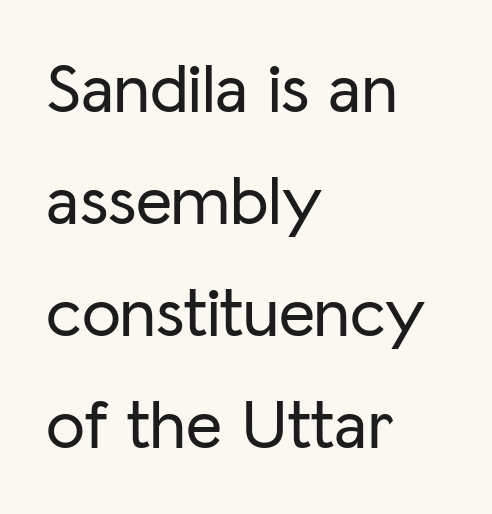
The image shows 70 px sans-serif type, upright; set left-aligned, normal line spacing (1.6x), normal letter spacing, not underlined; low stroke contrast and a medium x-height.
